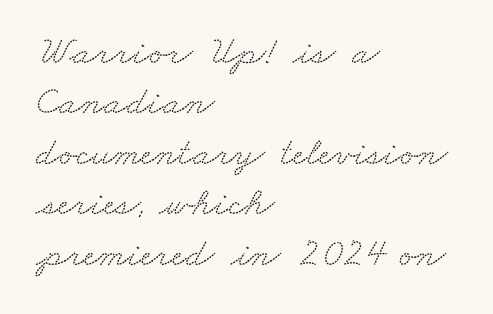
The image shows 40 px wide serif type; set left-aligned, normal line spacing (1.26x), normal letter spacing, not underlined; low stroke contrast and a small x-height.
